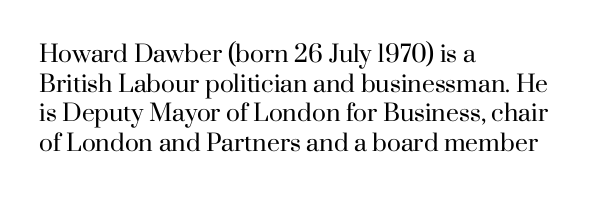
Q: Is the text bold? A: No.
Q: Is the text italic (slanted)? A: No, it is upright.
Q: Is the text underlined? A: No.
Q: How is the paragraph aligned? A: Left-aligned.
Q: Is the spacing between letters normal or unusually wide? A: Normal.
Q: Is the spacing between lines tight, normal or loose? A: Normal.
